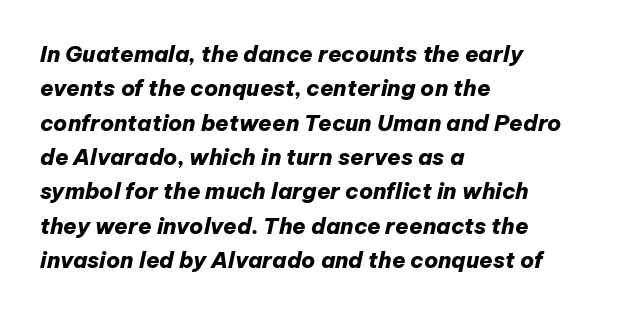
Letter spacing: default. Every letter is thick-stroked: bold, no question. Line beginnings align vertically; line endings do not. Rule under the text: the space is simply empty. Notice how the stems are inclined rather than vertical — that's the hallmark of italics.
